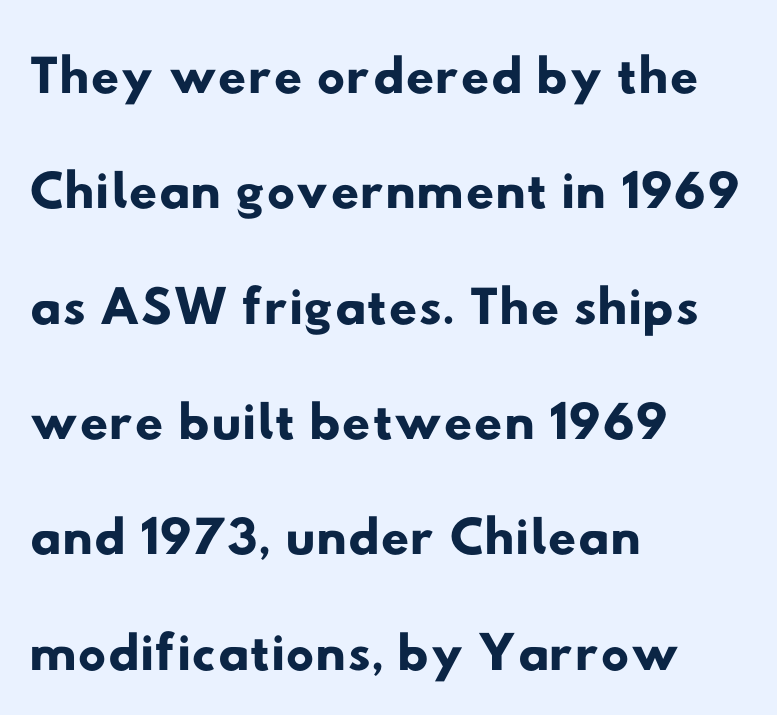
{"serif": "no", "width": "wide", "stroke_contrast": "low", "x_height": "small", "monospaced": "no", "underline": "no", "align": "left", "line_spacing": "normal", "line_spacing_ratio": 1.46, "letter_spacing": "normal", "letter_spacing_em": 0.0, "glyph_px": 79}
